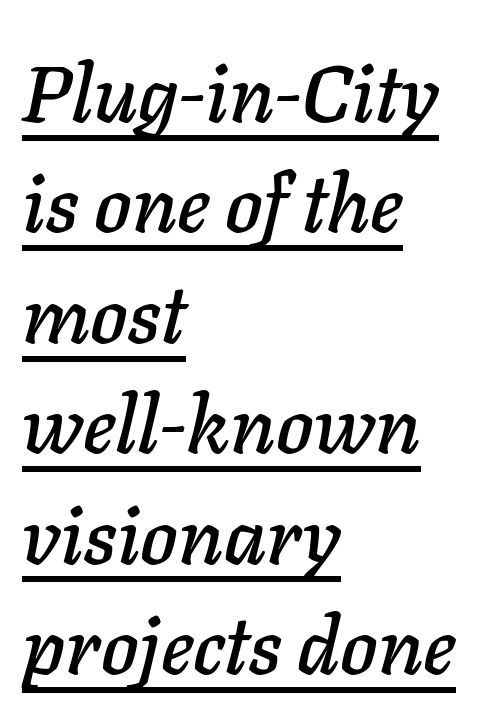
Q: Is the text italic (slanted)? A: Yes, it leans right by about 11 degrees.
Q: Is the text underlined? A: Yes.
Q: How is the paragraph aligned? A: Left-aligned.
Q: Is the spacing between letters normal or unusually wide? A: Normal.
Q: Is the spacing between lines tight, normal or loose? A: Normal.
Q: Width (condensed, normal, or wide)? A: Normal.
Q: Stroke contrast? A: Low.
Q: x-height? A: Medium.
Q: Monospaced? A: No.
